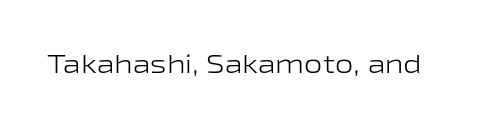
A roman cut, with each character standing at attention. Decoration check: the copy has no underline. The gaps between neighbouring characters are ordinary and unremarkable. Bold? No — there's no thickening of the strokes.
